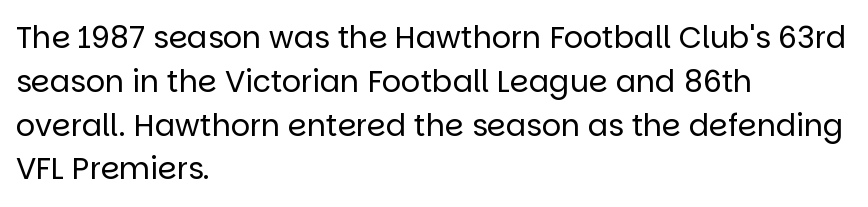
Q: Is the text bold? A: No.
Q: Is the text italic (slanted)? A: No, it is upright.
Q: Is the typeface a serif or a sans-serif typeface? A: Sans-serif.
Q: Is the text underlined? A: No.
Q: How is the paragraph aligned? A: Left-aligned.
Q: Is the spacing between letters normal or unusually wide? A: Normal.
Q: Is the spacing between lines tight, normal or loose? A: Normal.
Q: Width (condensed, normal, or wide)? A: Normal.
Q: Stroke contrast? A: Low.
Q: x-height? A: Large.
Q: Monospaced? A: No.
